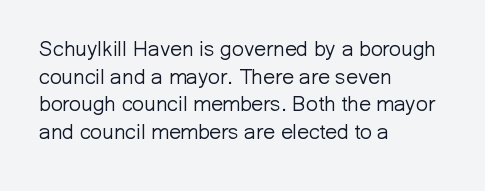
Every stem runs plumb, perpendicular to the baseline. Leftover space on each line is placed entirely after the last word. Check the space under the baseline: it is left empty. This reads as an unemphasized weight, regular at the heaviest. Caption: standard tracking, unaltered.
